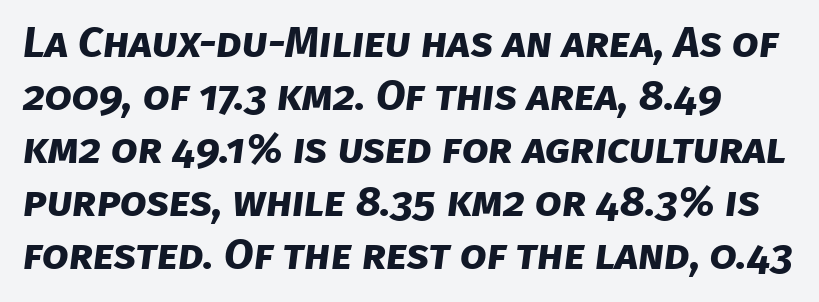
The image shows 43 px bold sans-serif type; set line spacing 1.23x, normal letter spacing, not underlined; low stroke contrast and a large x-height.
